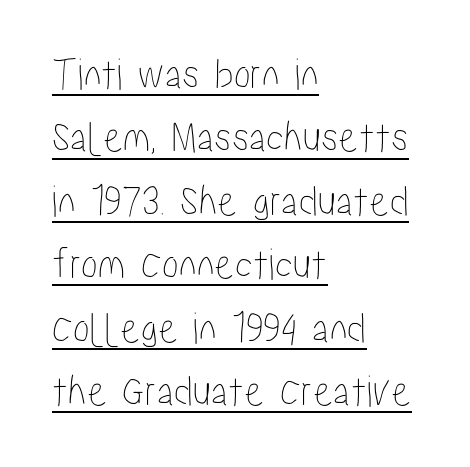
The letters sit at their default tracking, neither squeezed nor spread. Underlining? Definitely there. The rendering uses a moderate line-height, typical for paragraphs. In terms of posture, this sample is upright.
